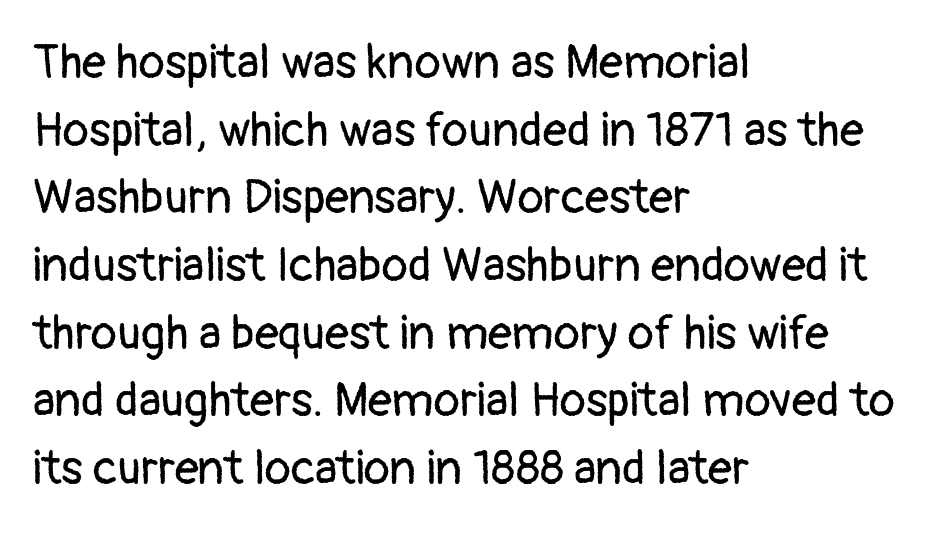
Q: Is the text bold? A: No.
Q: Is the text italic (slanted)? A: No, it is upright.
Q: Is the typeface a serif or a sans-serif typeface? A: Sans-serif.
Q: Is the text underlined? A: No.
Q: How is the paragraph aligned? A: Left-aligned.
Q: Is the spacing between letters normal or unusually wide? A: Normal.
Q: Is the spacing between lines tight, normal or loose? A: Normal.
Q: Width (condensed, normal, or wide)? A: Normal.
Q: Stroke contrast? A: Low.
Q: x-height? A: Medium.
Q: Monospaced? A: No.
